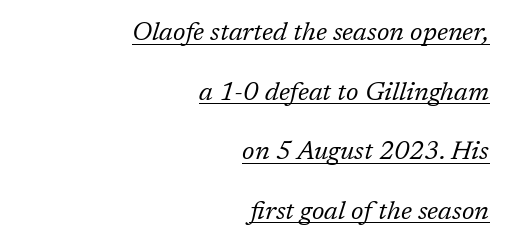
Stroke mass is kept to a normal reading level or below. Line endings align vertically; line beginnings do not. Does a line run under the words? Yes, clearly. Notice the wide empty band between every row — that's loose leading. The type is set solid horizontally, with unmodified tracking.
